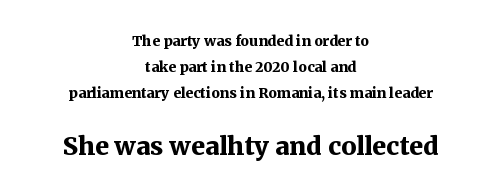
The image shows 25 px bold type, upright; set centered, line spacing 1.86x, normal letter spacing, not underlined; the second (bottom) block is 1.79x larger.
